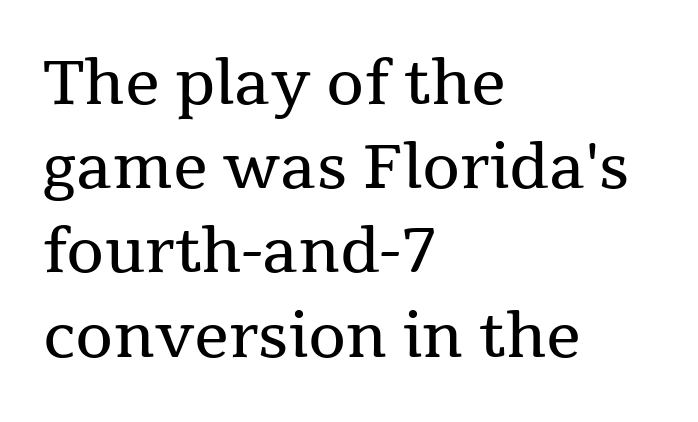
The image shows 61 px regular-weight serif type, upright; set left-aligned, normal line spacing (1.38x), normal letter spacing, not underlined; medium stroke contrast and a medium x-height.
